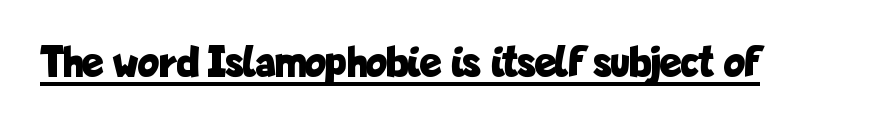
The image shows 44 px bold, condensed sans-serif type, upright; set normal letter spacing, underlined; low stroke contrast and a medium x-height.
